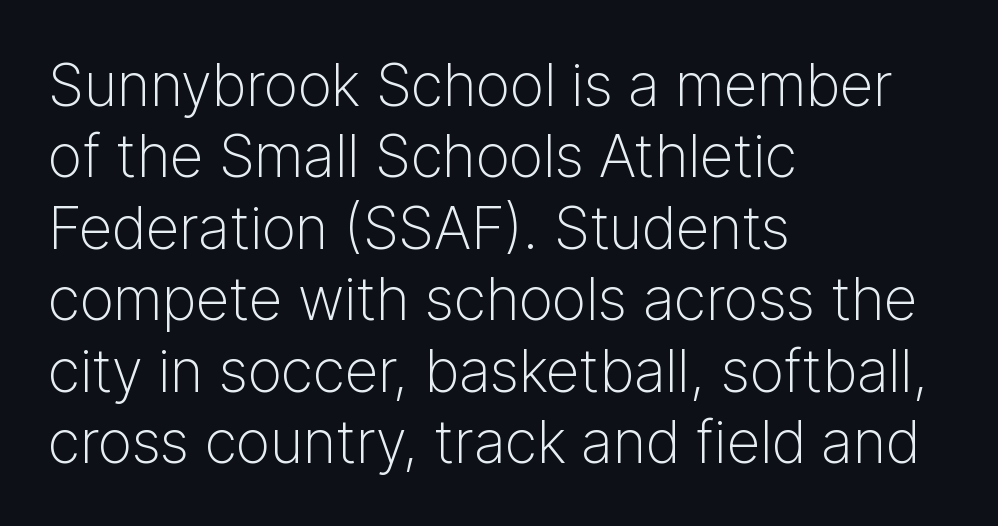
Q: Is the text bold? A: No.
Q: Is the text italic (slanted)? A: No, it is upright.
Q: Is the typeface a serif or a sans-serif typeface? A: Sans-serif.
Q: Is the text underlined? A: No.
Q: How is the paragraph aligned? A: Left-aligned.
Q: Is the spacing between letters normal or unusually wide? A: Normal.
Q: Width (condensed, normal, or wide)? A: Normal.
Q: Stroke contrast? A: Low.
Q: x-height? A: Medium.
Q: Monospaced? A: No.
